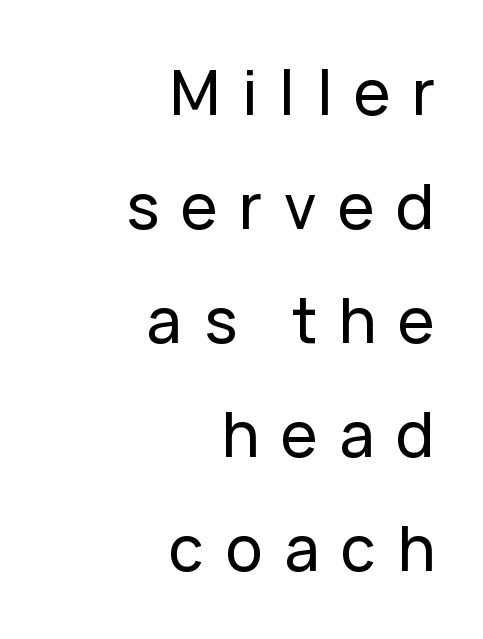
Observe the absence of serifs on each vertical stroke in this sample. How are the letters spaced? Widely, with obvious added tracking. Does the copy run flush right? Yes — the right margin is perfectly even. Do the letters lean? They stand straight. The rendering uses natural spacing where letterforms have individual widths.
